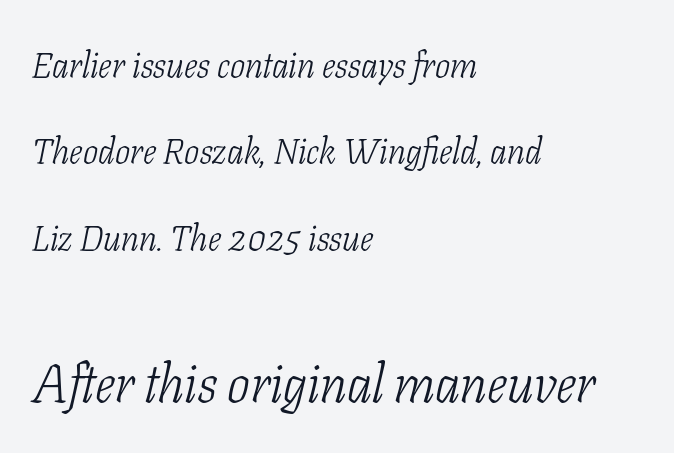
Is this a sans? No — the strokes have serifs. The baseline area is clear. Leftover space on each line is placed entirely after the last word. The letters advance in unequal steps, a hallmark of proportional type.
